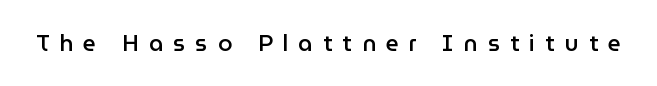
The image shows 23 px text type, upright; set unusually wide letter spacing (+0.43 em), not underlined.
